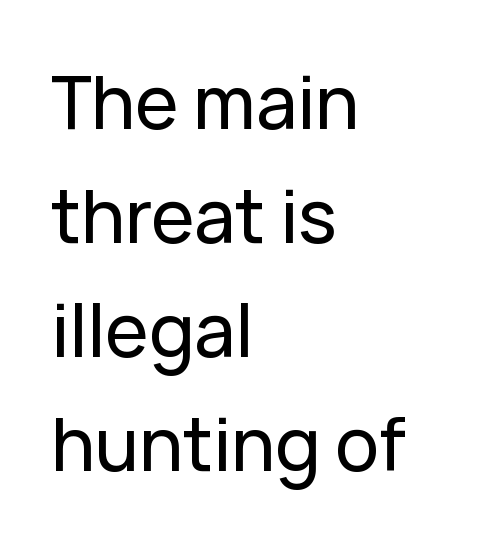
Q: Is the text italic (slanted)? A: No, it is upright.
Q: Is the typeface a serif or a sans-serif typeface? A: Sans-serif.
Q: Is the text underlined? A: No.
Q: How is the paragraph aligned? A: Left-aligned.
Q: Is the spacing between letters normal or unusually wide? A: Normal.
Q: Is the spacing between lines tight, normal or loose? A: Normal.
Q: Width (condensed, normal, or wide)? A: Normal.
Q: Stroke contrast? A: Low.
Q: x-height? A: Medium.
Q: Monospaced? A: No.
